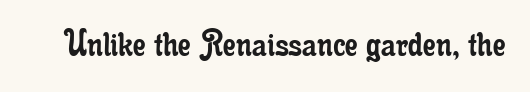
The image shows 41 px regular-weight, condensed serif type, upright; set normal letter spacing, not underlined; low stroke contrast and a small x-height.
